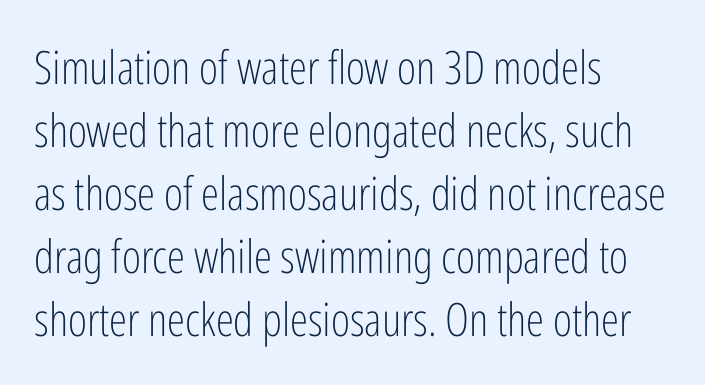
{"serif": "no", "italic": "no", "bold": "no", "weight": "light", "width": "condensed", "stroke_contrast": "low", "x_height": "medium", "monospaced": "no", "underline": "no", "align": "left", "line_spacing": "normal", "line_spacing_ratio": 1.37, "letter_spacing": "normal", "letter_spacing_em": 0.0, "glyph_px": 46}
